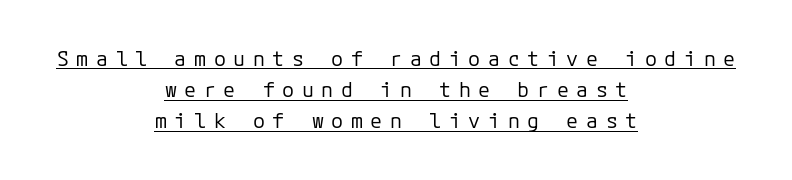
Substantial extra tracking has been applied to these lines. A student would call this center alignment; a typographer would say set centered. The lines sit at an ordinary, default distance from one another. Posture: vertical. The face looks like a standard text weight, possibly lighter. Beneath each row of characters lies a ruled line.
